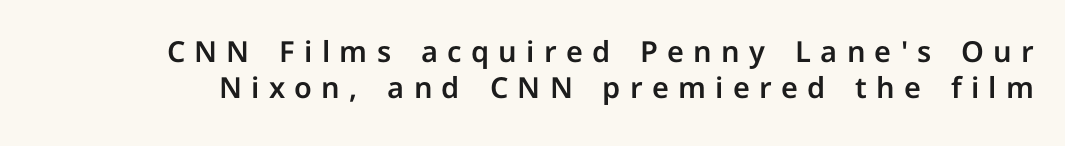
The image shows 29 px sans-serif type, upright; set normal line spacing (1.25x), unusually wide letter spacing (+0.32 em), not underlined; low stroke contrast and a medium x-height.
